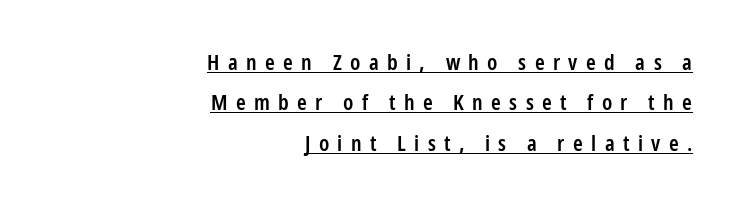
Q: Is the text bold? A: Semi-bold.
Q: Is the text italic (slanted)? A: No, it is upright.
Q: Is the text underlined? A: Yes.
Q: How is the paragraph aligned? A: Right-aligned.
Q: Is the spacing between letters normal or unusually wide? A: Unusually wide.
